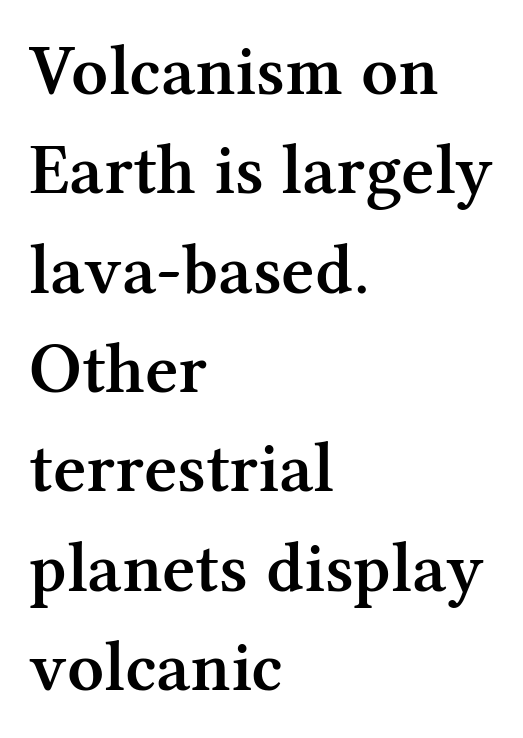
{"serif": "yes", "italic": "no", "bold": "semi", "weight": "semibold", "width": "normal", "stroke_contrast": "medium", "x_height": "medium", "monospaced": "no", "underline": "no", "align": "left", "line_spacing": "normal", "line_spacing_ratio": 1.38, "letter_spacing": "normal", "letter_spacing_em": 0.0, "glyph_px": 72}
